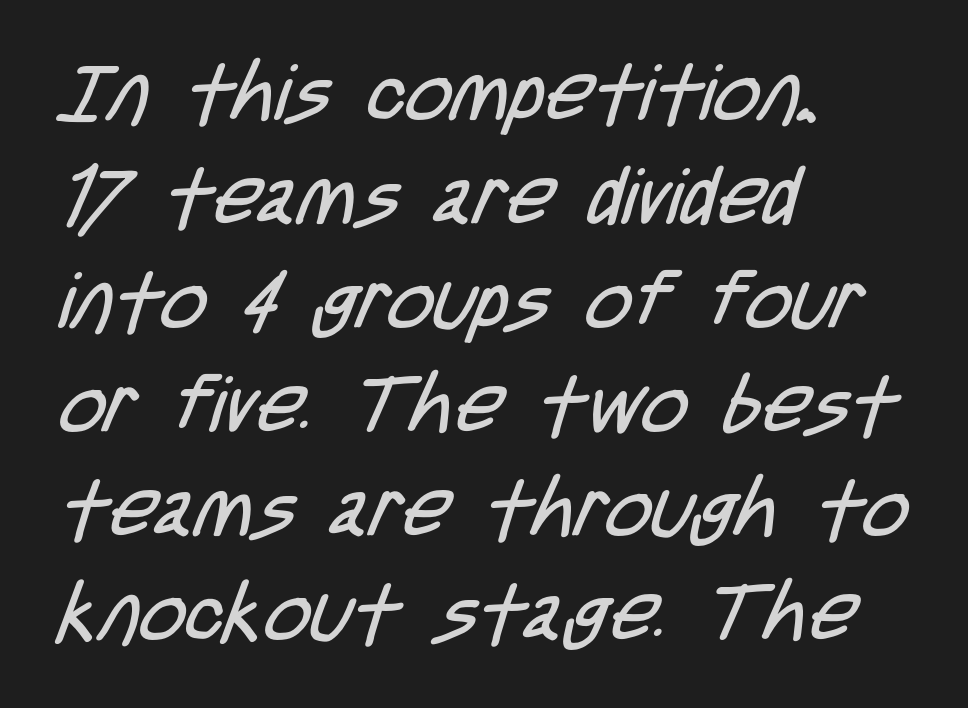
Q: Is the text bold? A: No.
Q: Is the typeface a serif or a sans-serif typeface? A: Sans-serif.
Q: Is the text underlined? A: No.
Q: How is the paragraph aligned? A: Left-aligned.
Q: Is the spacing between letters normal or unusually wide? A: Normal.
Q: Is the spacing between lines tight, normal or loose? A: Normal.
Q: Width (condensed, normal, or wide)? A: Condensed.
Q: Stroke contrast? A: Low.
Q: x-height? A: Large.
Q: Monospaced? A: No.
